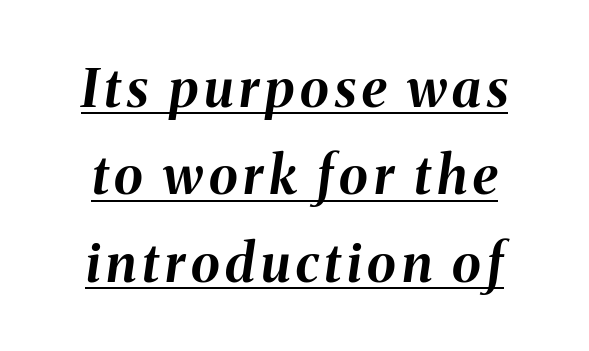
{"italic": "yes", "lean": "right", "slant_degrees": 8, "bold": "yes", "weight": "bold", "width": "normal", "stroke_contrast": "medium", "x_height": "medium", "monospaced": "no", "underline": "yes", "line_spacing": "normal", "line_spacing_ratio": 1.65, "glyph_px": 53}
